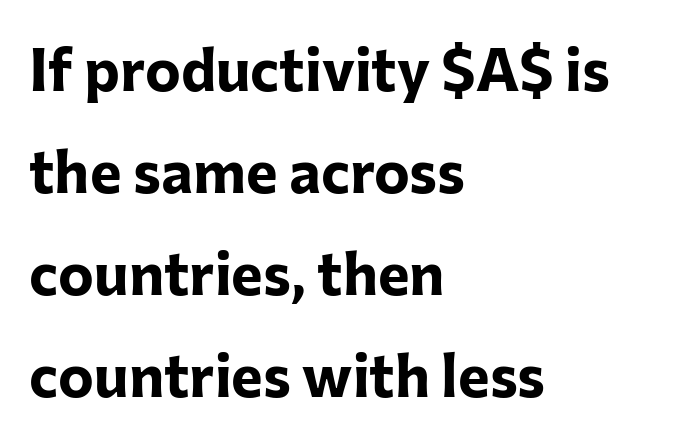
On the weight axis this lands at bold, roughly 700. These lines are rendered in a variable-pitch font. Each word holds together tightly as a unit, with standard inter-letter gaps. The glyphs are unaccompanied by any horizontal stroke below them. You can tell it's not italic because the verticals are truly vertical.
